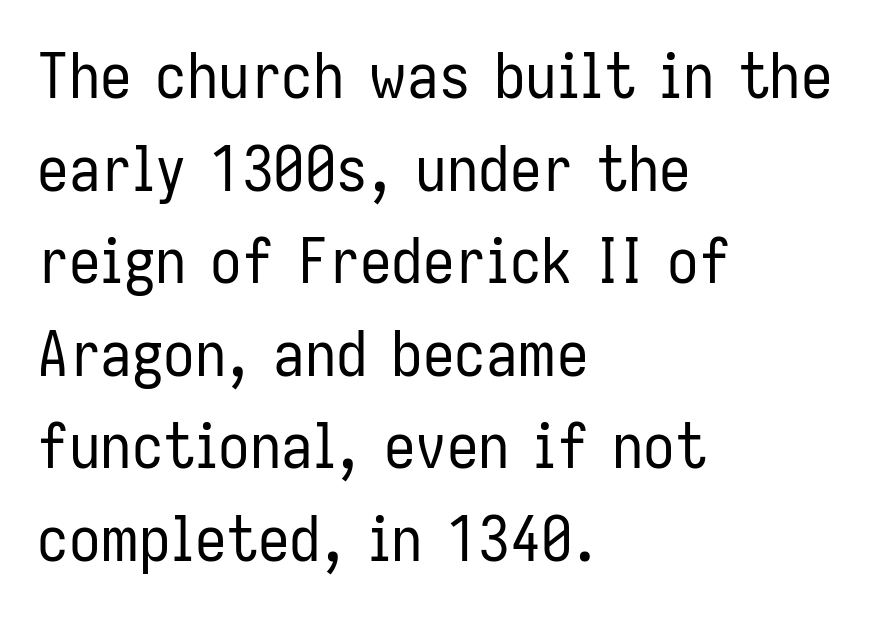
{"serif": "no", "italic": "no", "bold": "no", "weight": "regular", "width": "condensed", "stroke_contrast": "low", "x_height": "medium", "monospaced": "no", "underline": "no", "align": "left", "line_spacing": "normal", "line_spacing_ratio": 1.47, "letter_spacing": "normal", "letter_spacing_em": 0.0, "glyph_px": 63}
